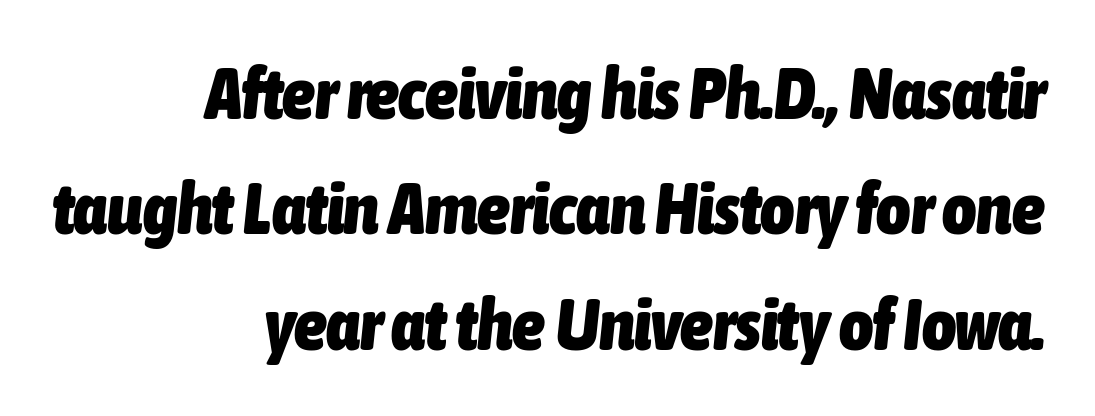
Clear beneath every line of the passage. Where is the straight margin? On the right. Looks like regular typesetting: each glyph gets only the width it needs. Thick stems and heavy bowls — unmistakably bold.
